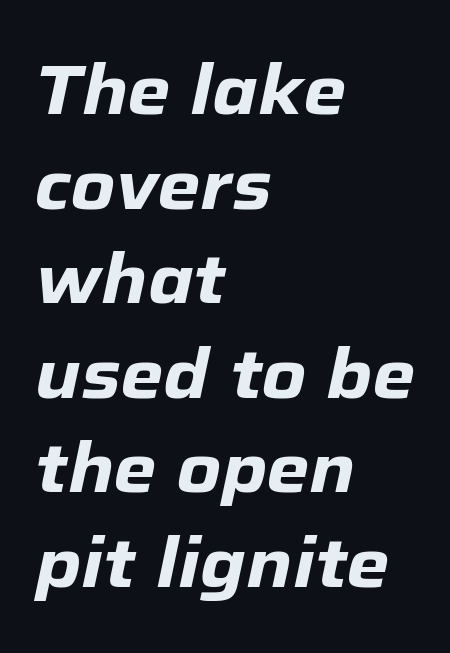
The image shows 69 px heavy type, italic (leaning right); set left-aligned, normal line spacing (1.37x), normal letter spacing, not underlined; low stroke contrast and a medium x-height.
